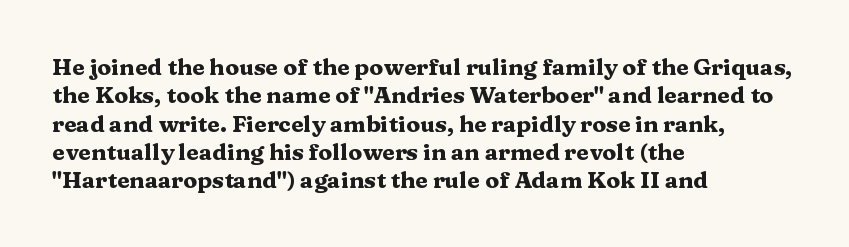
The image shows 23 px bold type, upright; set left-aligned, line spacing 1.23x, normal letter spacing, not underlined.
